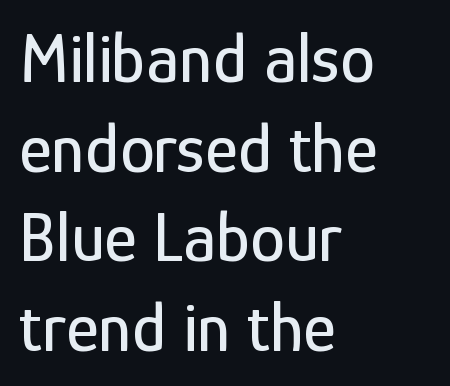
You could not count columns in this text — the font is proportionally spaced. Font category for this specimen: sans-serif. Casual observation: everything's shoved over to the left. Tall strokes in this sample are plumb rather than angled. The passage shown has conventional tracking throughout. The space directly below the letters is spotless.
